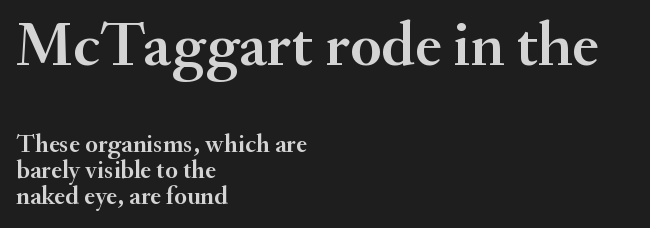
Q: Is the text italic (slanted)? A: No, it is upright.
Q: Is the typeface a serif or a sans-serif typeface? A: Serif.
Q: Is the text underlined? A: No.
Q: How is the paragraph aligned? A: Left-aligned.
Q: Is the spacing between letters normal or unusually wide? A: Normal.
Q: Is the spacing between lines tight, normal or loose? A: Tight.
Q: Which block of text is set in a larger size, the first (top) or the second (bottom)? A: The first (top) one.
Q: Width (condensed, normal, or wide)? A: Normal.
Q: Stroke contrast? A: Medium.
Q: x-height? A: Small.
Q: Monospaced? A: No.
